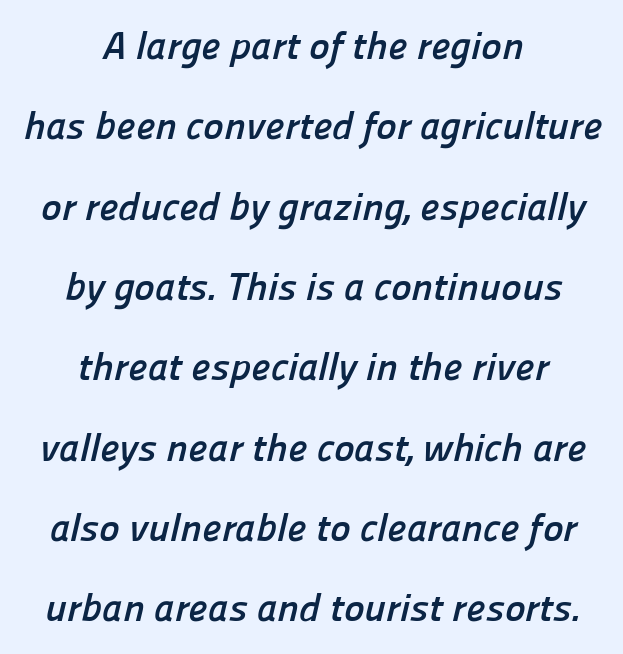
The image shows 39 px semibold sans-serif type; set centered, loose line spacing (2.06x), normal letter spacing, not underlined; low stroke contrast and a medium x-height.
